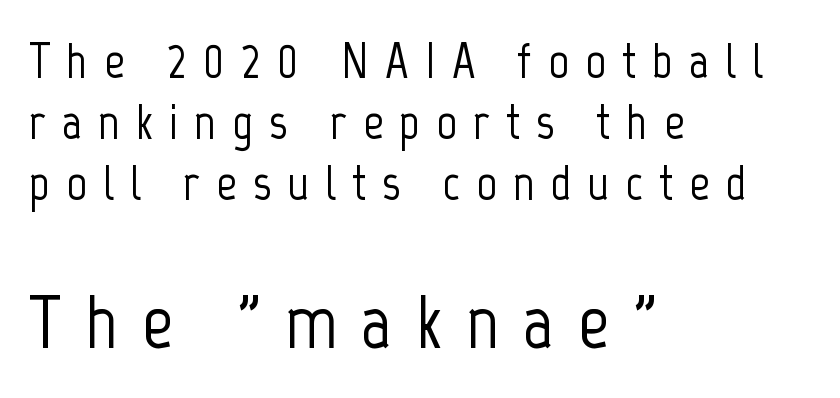
Unlike italic type, these characters show no tilt at all. The face used here is rendered with a markedly widened letterfit. Has an underline been added? It has not. The paragraph has a hard left edge and a soft right edge. Here the second block reads like a headline and the first like body copy. The typeface chosen for these lines omits serifs.
